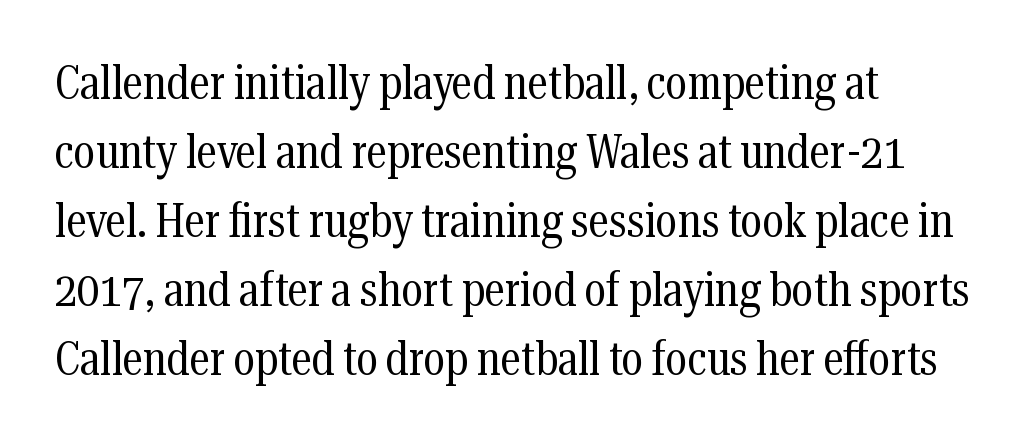
Q: Is the text bold? A: No.
Q: Is the text italic (slanted)? A: No, it is upright.
Q: Is the typeface a serif or a sans-serif typeface? A: Serif.
Q: Is the text underlined? A: No.
Q: How is the paragraph aligned? A: Left-aligned.
Q: Is the spacing between letters normal or unusually wide? A: Normal.
Q: Is the spacing between lines tight, normal or loose? A: Normal.
Q: Width (condensed, normal, or wide)? A: Condensed.
Q: Stroke contrast? A: Medium.
Q: x-height? A: Medium.
Q: Monospaced? A: No.
